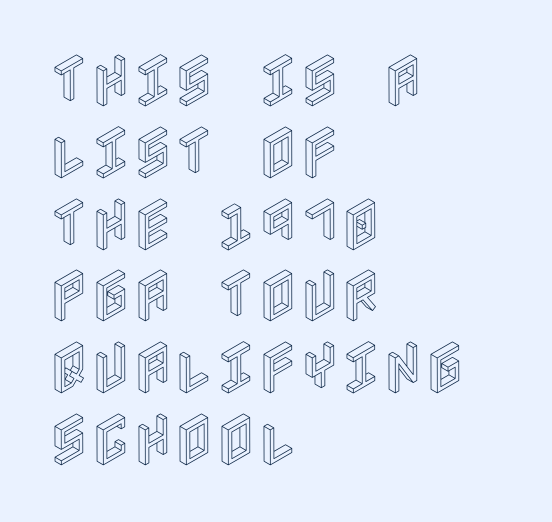
Glance below the letters and you will spot only blank space. The rendering anchors every line to the left-hand side. The face used here is rendered with its standard letterfit. No italicization has been applied; the sample stays upright. Regular leading.
